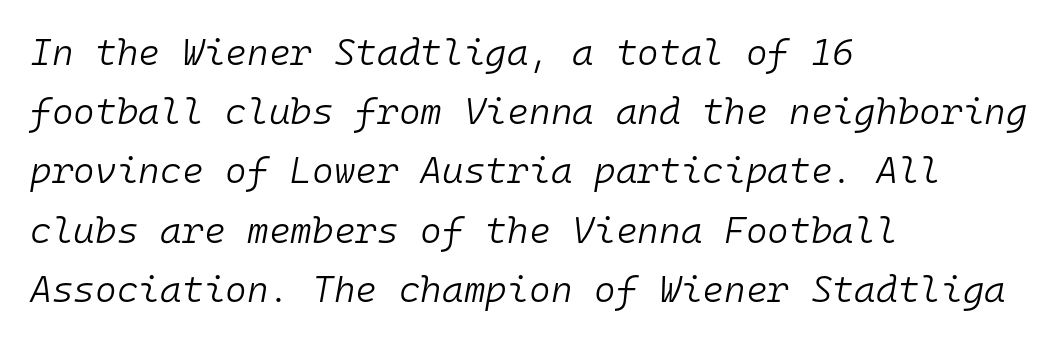
Q: Is the text bold? A: No.
Q: Is the text italic (slanted)? A: Yes, it leans right by about 10 degrees.
Q: Is the text underlined? A: No.
Q: How is the paragraph aligned? A: Left-aligned.
Q: Is the spacing between letters normal or unusually wide? A: Normal.
Q: Is the spacing between lines tight, normal or loose? A: Normal.
Q: Width (condensed, normal, or wide)? A: Normal.
Q: Stroke contrast? A: Low.
Q: x-height? A: Medium.
Q: Monospaced? A: Yes.
